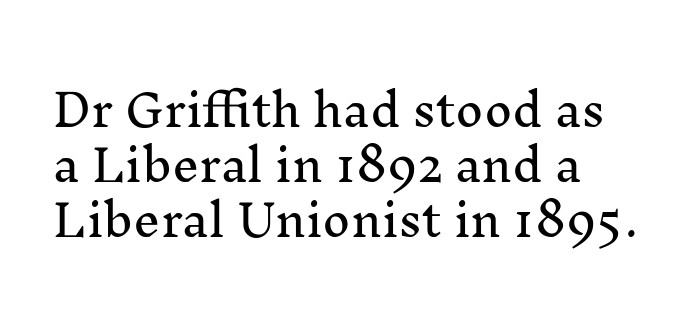
The image shows 43 px serif type, upright; set left-aligned, normal line spacing (1.28x), normal letter spacing, not underlined; medium stroke contrast and a medium x-height.
